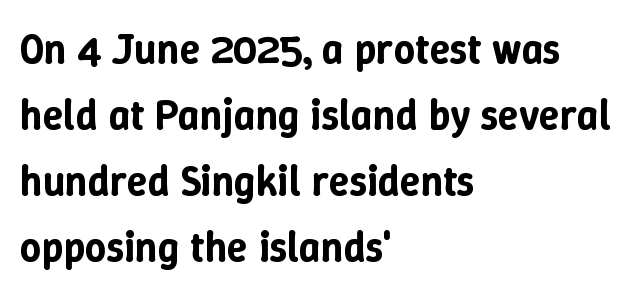
How would I describe the line gaps? Plain and ordinary. Any mark beneath the type? The region is blank. Left-aligned paragraph, ragged on the right. Nope, not italic — everything's standing straight. This sample uses plain, unmodified letter spacing. The rendering uses natural spacing where letterforms have individual widths.
